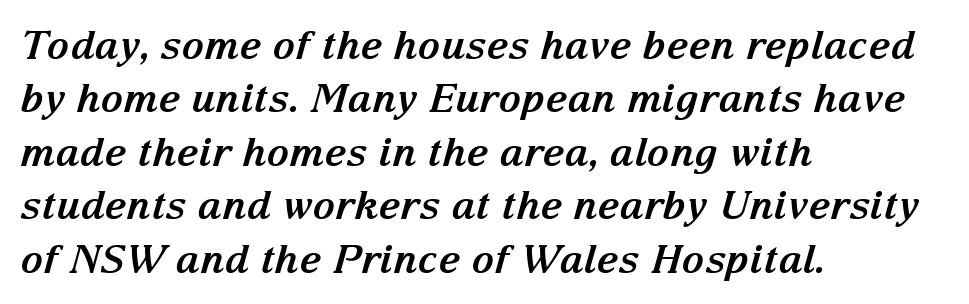
The image shows 39 px bold serif type, italic (leaning right); set left-aligned, normal line spacing (1.37x), normal letter spacing, not underlined; medium stroke contrast and a medium x-height.
